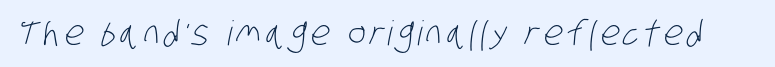
The image shows 34 px light, condensed sans-serif type; set not underlined; low stroke contrast and a large x-height.
